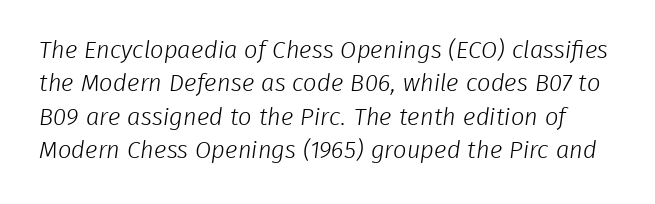
The area under the type is left untouched. The horizontal fit of the characters is conventional and even. Compared with typical paragraphs, the rows here are spaced about the same. A quiet, ordinary-to-light weight characterises the typeface.
